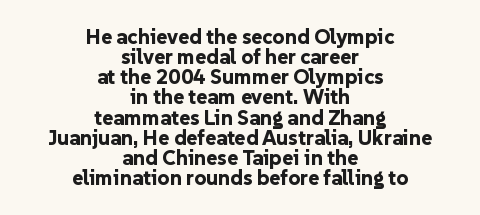
Q: Is the text bold? A: Yes.
Q: Is the text italic (slanted)? A: No, it is upright.
Q: Is the text underlined? A: No.
Q: How is the paragraph aligned? A: Centered.
Q: Is the spacing between letters normal or unusually wide? A: Normal.
Q: Is the spacing between lines tight, normal or loose? A: Tight.
